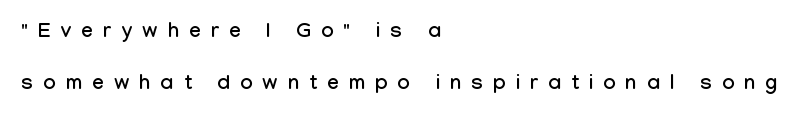
This sample uses an upright cut, with every glyph sitting square on the baseline. Descender tails drop into unmarked territory. Does the copy run flush right? No — it runs flush left. Loose tracking; the words dissolve into strings of separated letters. Leading is clearly above the norm, producing a sparse column.
